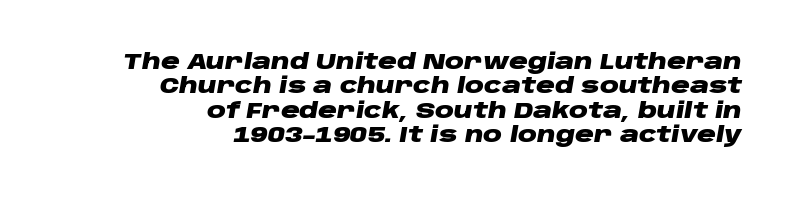
Q: Is the text bold? A: Yes.
Q: Is the text italic (slanted)? A: Yes, it leans right by about 10 degrees.
Q: Is the text underlined? A: No.
Q: How is the paragraph aligned? A: Right-aligned.
Q: Is the spacing between letters normal or unusually wide? A: Normal.
